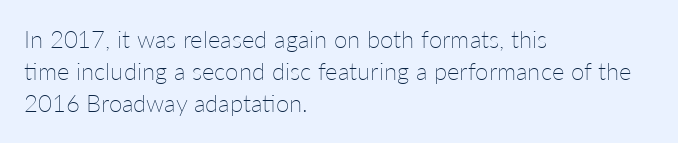
Q: Is the text bold? A: No.
Q: Is the text italic (slanted)? A: No, it is upright.
Q: Is the text underlined? A: No.
Q: How is the paragraph aligned? A: Left-aligned.
Q: Is the spacing between letters normal or unusually wide? A: Normal.
Q: Is the spacing between lines tight, normal or loose? A: Normal.
